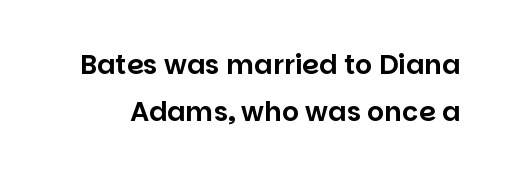
Q: Is the text italic (slanted)? A: No, it is upright.
Q: Is the text underlined? A: No.
Q: Is the spacing between letters normal or unusually wide? A: Normal.
